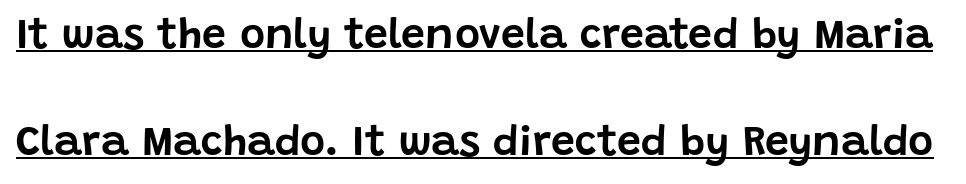
The image shows 43 px sans-serif type, upright; set loose line spacing (2.49x), normal letter spacing, underlined; low stroke contrast and a large x-height.
